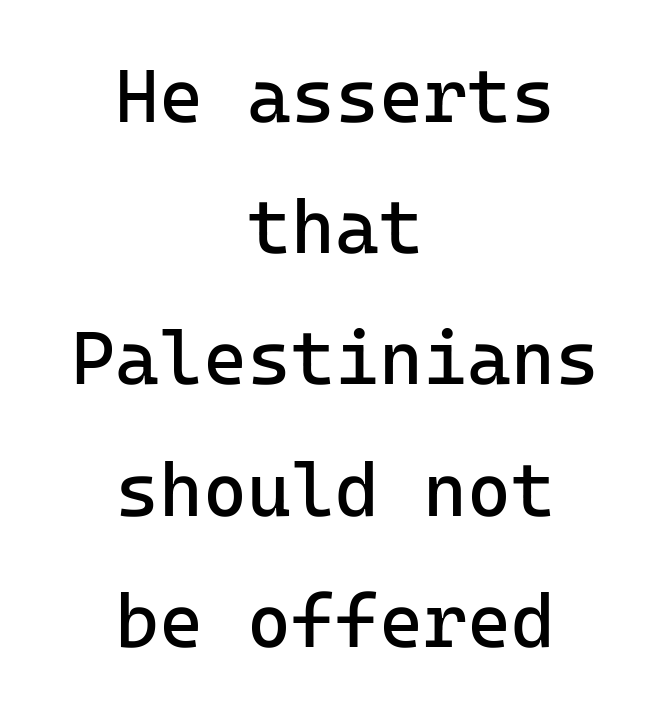
The image shows 75 px regular-weight sans-serif type, upright, monospaced; set centered, line spacing 1.75x, normal letter spacing, not underlined; low stroke contrast and a medium x-height.
